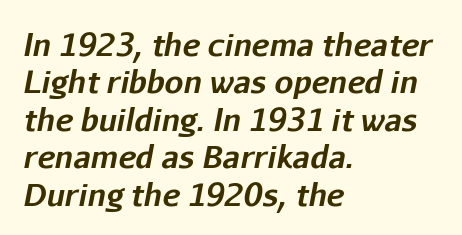
The image shows 30 px bold type, italic (leaning right); set left-aligned, normal line spacing (1.25x), normal letter spacing, not underlined; low stroke contrast and a medium x-height.
